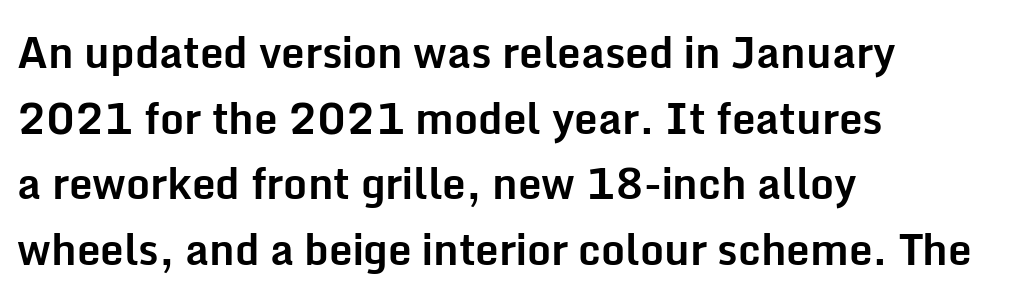
Nobody touched the tracking dial on this one. Which margin do the lines hug? The left one — the right edge is uneven. Examine the stroke ends and you'll find no serifs. These lines are rendered in a variable-pitch font.
